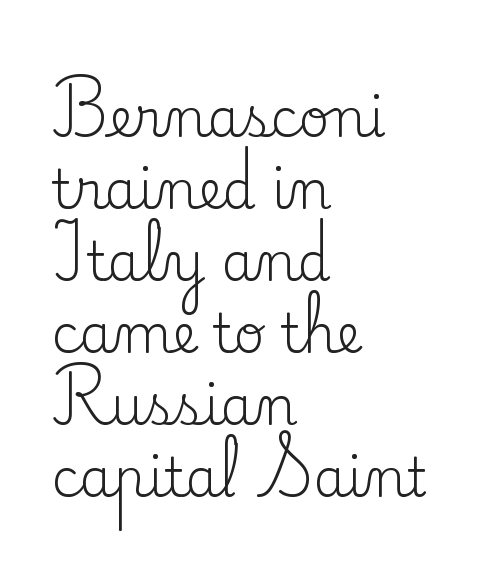
The image shows 53 px regular-weight type, upright; set left-aligned, normal line spacing (1.36x), normal letter spacing, not underlined; low stroke contrast and a small x-height.
